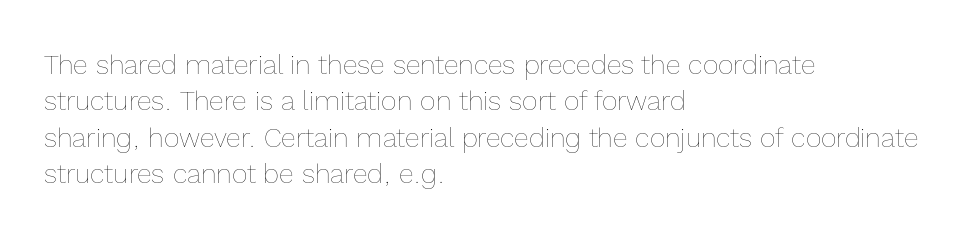
The image shows 27 px text type, upright; set left-aligned, normal line spacing (1.35x), normal letter spacing, not underlined.
